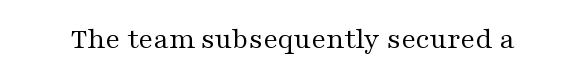
Q: Is the text bold? A: No.
Q: Is the text italic (slanted)? A: No, it is upright.
Q: Is the typeface a serif or a sans-serif typeface? A: Serif.
Q: Is the text underlined? A: No.
Q: Is the spacing between letters normal or unusually wide? A: Normal.
Q: Width (condensed, normal, or wide)? A: Wide.
Q: Stroke contrast? A: Medium.
Q: x-height? A: Medium.
Q: Monospaced? A: No.
